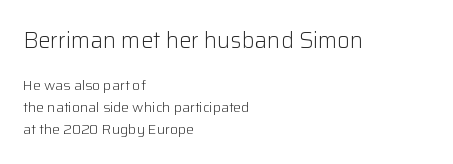
The image shows 22 px text type, upright; set left-aligned, normal line spacing (1.54x), normal letter spacing, not underlined; the first (top) block is 1.57x larger.
